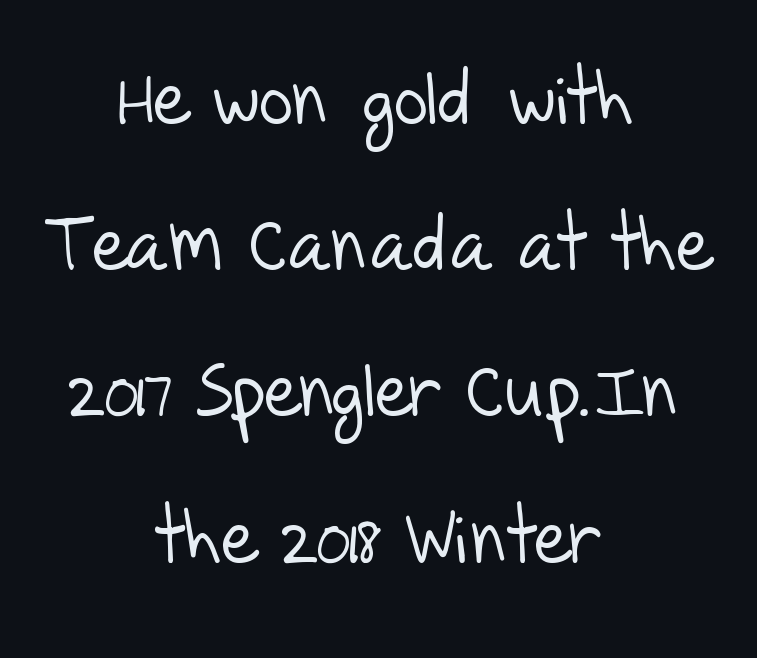
Q: Is the text bold? A: No.
Q: Is the typeface a serif or a sans-serif typeface? A: Sans-serif.
Q: Is the text underlined? A: No.
Q: How is the paragraph aligned? A: Centered.
Q: Is the spacing between letters normal or unusually wide? A: Normal.
Q: Is the spacing between lines tight, normal or loose? A: Loose.
Q: Width (condensed, normal, or wide)? A: Normal.
Q: Stroke contrast? A: Low.
Q: x-height? A: Large.
Q: Monospaced? A: No.
